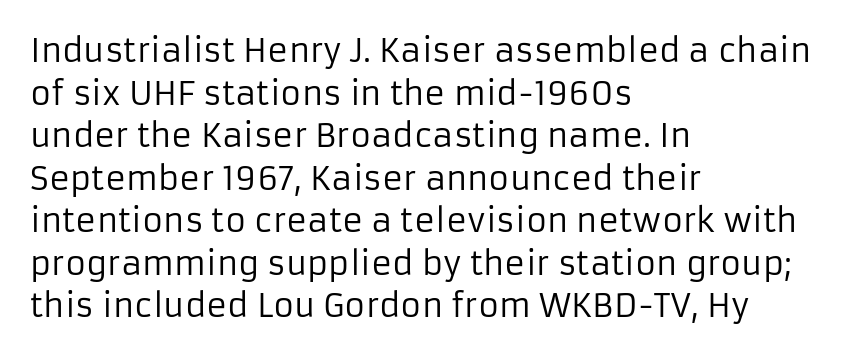
Q: Is the text bold? A: No.
Q: Is the text italic (slanted)? A: No, it is upright.
Q: Is the typeface a serif or a sans-serif typeface? A: Sans-serif.
Q: Is the text underlined? A: No.
Q: How is the paragraph aligned? A: Left-aligned.
Q: Is the spacing between letters normal or unusually wide? A: Normal.
Q: Is the spacing between lines tight, normal or loose? A: Normal.
Q: Width (condensed, normal, or wide)? A: Normal.
Q: Stroke contrast? A: Low.
Q: x-height? A: Medium.
Q: Monospaced? A: No.
